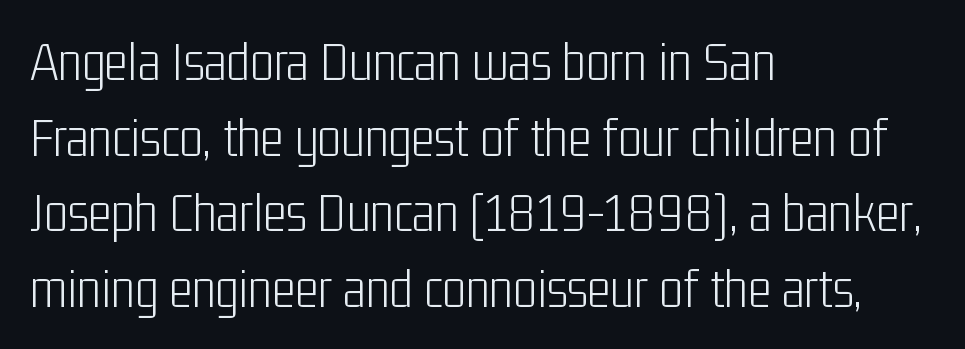
{"serif": "no", "italic": "no", "bold": "no", "weight": "light", "width": "condensed", "stroke_contrast": "low", "x_height": "medium", "monospaced": "no", "underline": "no", "align": "left", "line_spacing": "normal", "line_spacing_ratio": 1.35, "letter_spacing": "normal", "letter_spacing_em": 0.0, "glyph_px": 56}
